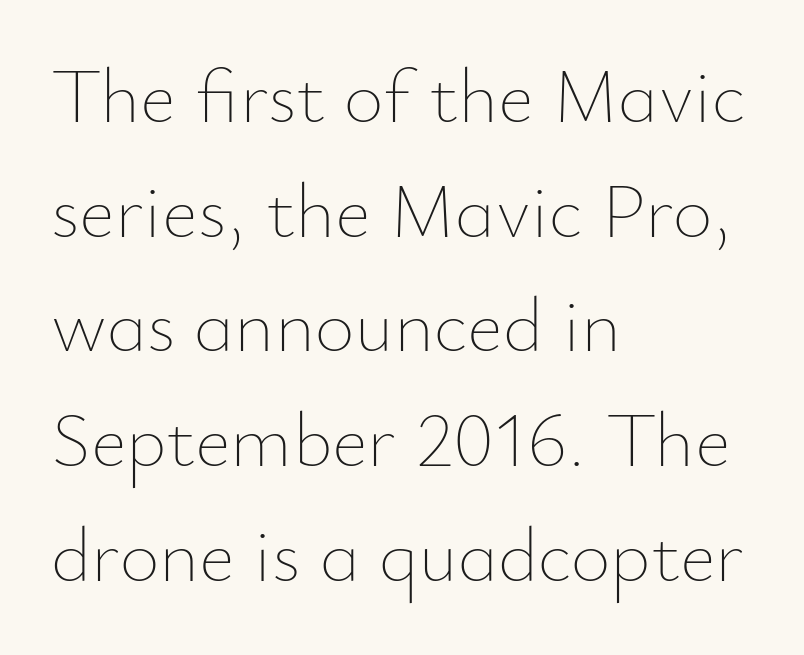
The glyphs are unaccompanied by any horizontal stroke below them. Upright lettering throughout. Regular leading. Ink coverage per letter is moderate at most.
